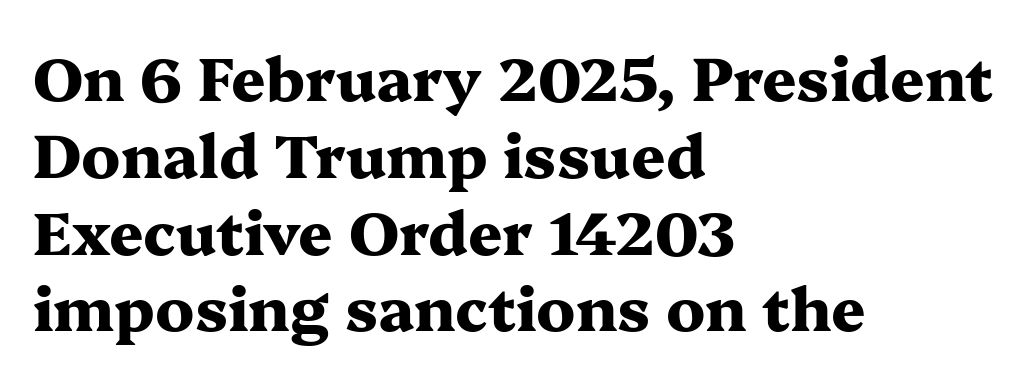
Typesetter's note: full bold, strokes at maximum text heaviness. Varying glyph widths throughout — classic text-font behaviour. The font family rendered here belongs to the serif group. The text block is weighted toward the left margin, trailing off unevenly rightward.
